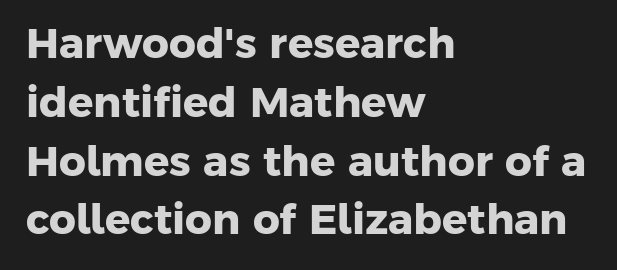
Q: Is the text bold? A: Yes.
Q: Is the typeface a serif or a sans-serif typeface? A: Sans-serif.
Q: Is the text underlined? A: No.
Q: How is the paragraph aligned? A: Left-aligned.
Q: Is the spacing between letters normal or unusually wide? A: Normal.
Q: Is the spacing between lines tight, normal or loose? A: Normal.
Q: Width (condensed, normal, or wide)? A: Normal.
Q: Stroke contrast? A: Low.
Q: x-height? A: Medium.
Q: Monospaced? A: No.
